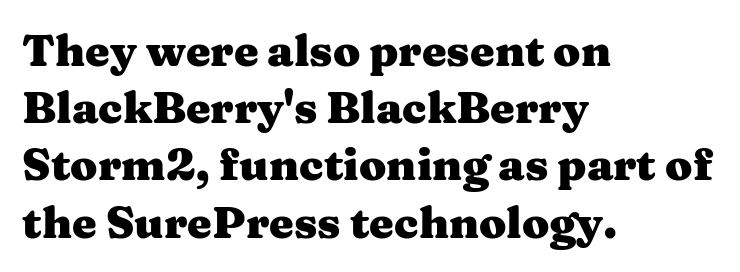
Q: Is the text bold? A: Yes.
Q: Is the text italic (slanted)? A: No, it is upright.
Q: Is the typeface a serif or a sans-serif typeface? A: Serif.
Q: Is the text underlined? A: No.
Q: How is the paragraph aligned? A: Left-aligned.
Q: Is the spacing between letters normal or unusually wide? A: Normal.
Q: Is the spacing between lines tight, normal or loose? A: Normal.
Q: Width (condensed, normal, or wide)? A: Wide.
Q: Stroke contrast? A: Medium.
Q: x-height? A: Medium.
Q: Monospaced? A: No.
